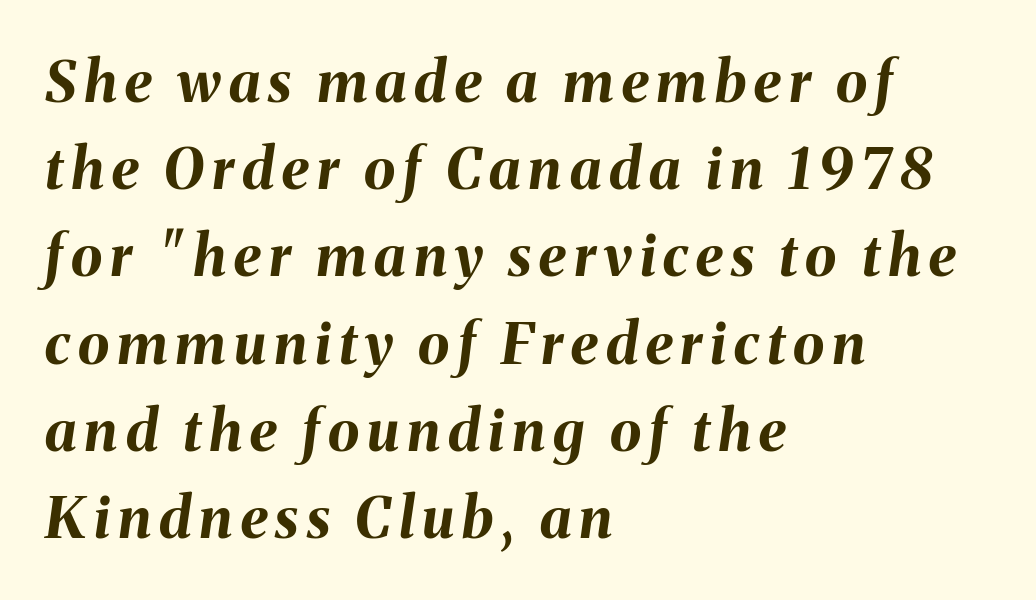
Q: Is the text bold? A: Yes.
Q: Is the text italic (slanted)? A: Yes, it leans right by about 8 degrees.
Q: Is the text underlined? A: No.
Q: How is the paragraph aligned? A: Left-aligned.
Q: Is the spacing between lines tight, normal or loose? A: Normal.
Q: Width (condensed, normal, or wide)? A: Normal.
Q: Stroke contrast? A: Medium.
Q: x-height? A: Medium.
Q: Monospaced? A: No.
